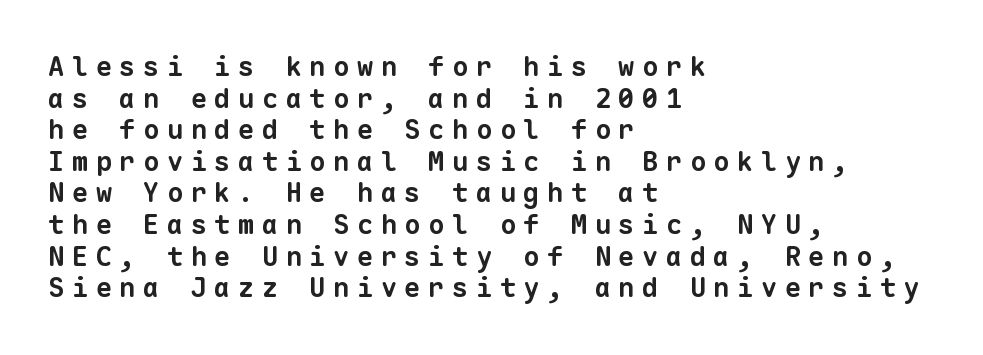
Q: Is the text bold? A: Yes.
Q: Is the text underlined? A: No.
Q: How is the paragraph aligned? A: Left-aligned.
Q: Is the spacing between letters normal or unusually wide? A: Unusually wide.
